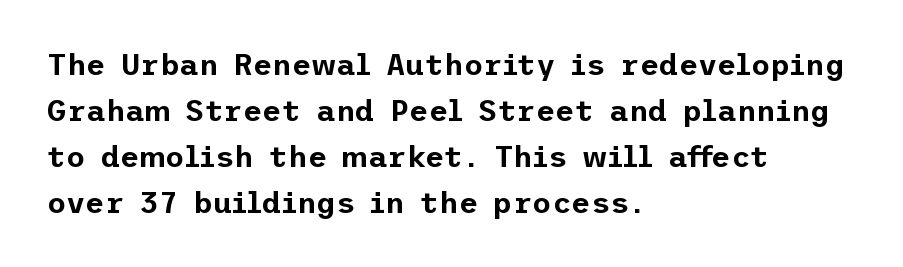
Q: Is the text italic (slanted)? A: No, it is upright.
Q: Is the typeface a serif or a sans-serif typeface? A: Sans-serif.
Q: Is the text underlined? A: No.
Q: How is the paragraph aligned? A: Left-aligned.
Q: Is the spacing between letters normal or unusually wide? A: Normal.
Q: Is the spacing between lines tight, normal or loose? A: Normal.
Q: Width (condensed, normal, or wide)? A: Normal.
Q: Stroke contrast? A: Low.
Q: x-height? A: Medium.
